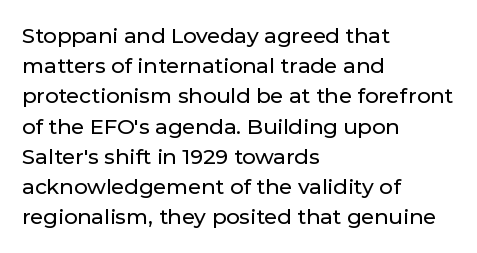
{"italic": "no", "underline": "no", "align": "left", "line_spacing": "normal", "line_spacing_ratio": 1.44, "letter_spacing": "normal", "letter_spacing_em": 0.0, "glyph_px": 21}
